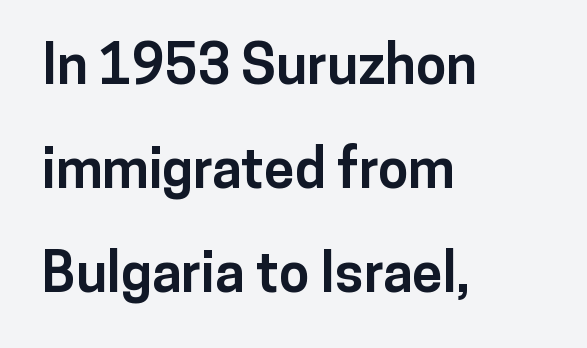
The typesetter chose a ragged-right arrangement here. Stroke thickness is high; the sample reads as a true bold. These lines are composed in type without serifs. Upright lettering throughout. The letters sit at their default tracking, neither squeezed nor spread.
